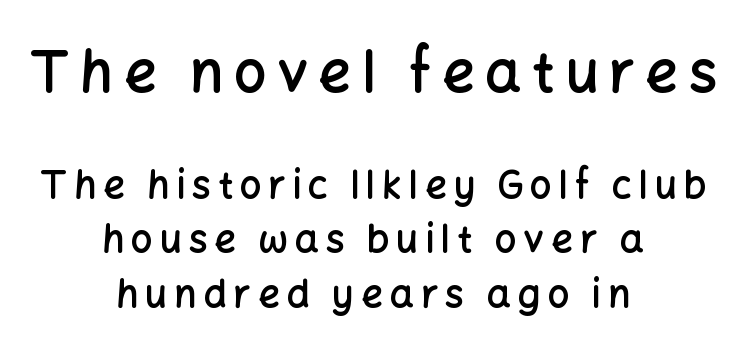
{"serif": "no", "italic": "no", "bold": "semi", "weight": "semibold", "width": "normal", "stroke_contrast": "low", "x_height": "medium", "monospaced": "no", "underline": "no", "align": "center", "line_spacing": "normal", "line_spacing_ratio": 1.44, "larger_block": "first", "size_ratio": 1.5, "glyph_px": 57}
